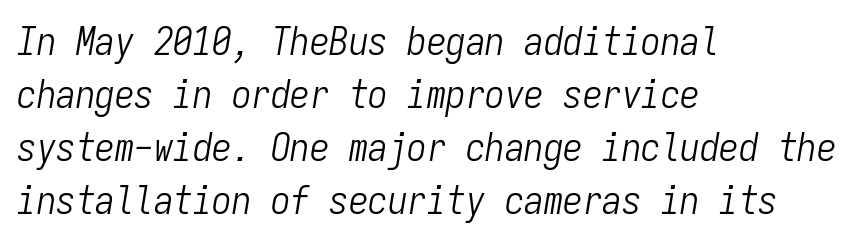
{"italic": "yes", "lean": "right", "slant_degrees": 9, "bold": "no", "weight": "light", "width": "condensed", "stroke_contrast": "low", "x_height": "medium", "monospaced": "yes", "underline": "no", "align": "left", "line_spacing": "normal", "line_spacing_ratio": 1.36, "letter_spacing": "normal", "letter_spacing_em": 0.0, "glyph_px": 39}
